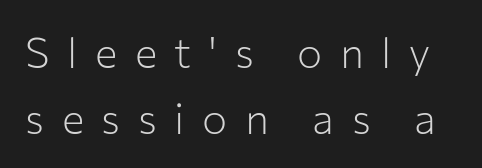
The image shows 42 px light sans-serif type, upright; set normal line spacing (1.57x), unusually wide letter spacing (+0.42 em), not underlined; low stroke contrast and a medium x-height.
